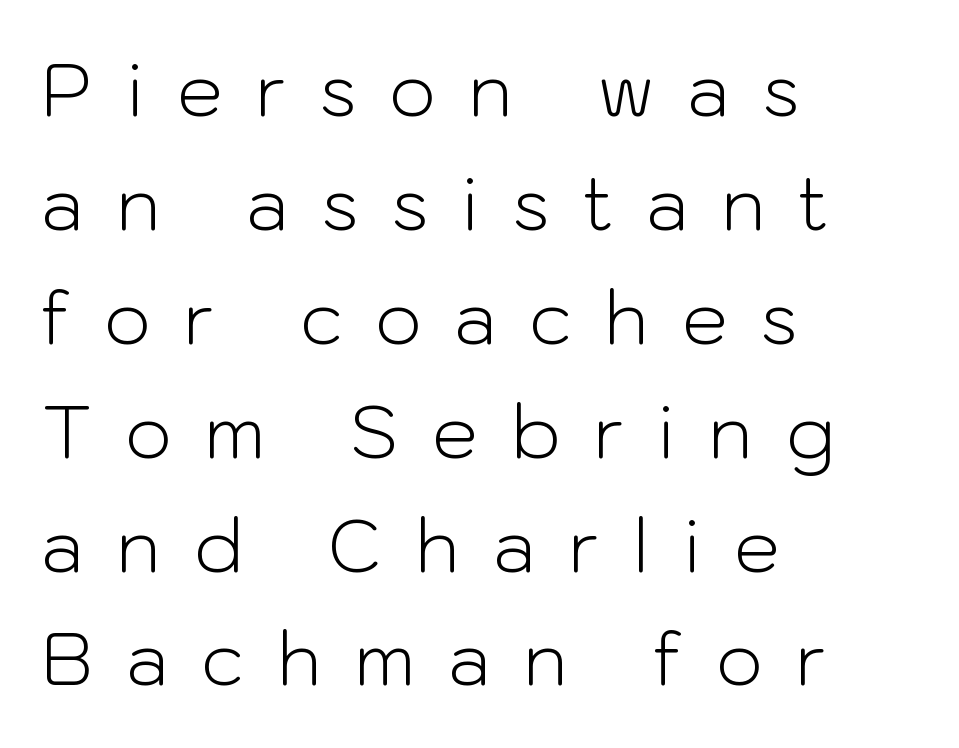
The image shows 73 px light sans-serif type, upright; set left-aligned, normal line spacing (1.56x), unusually wide letter spacing (+0.45 em), not underlined; low stroke contrast and a medium x-height.
